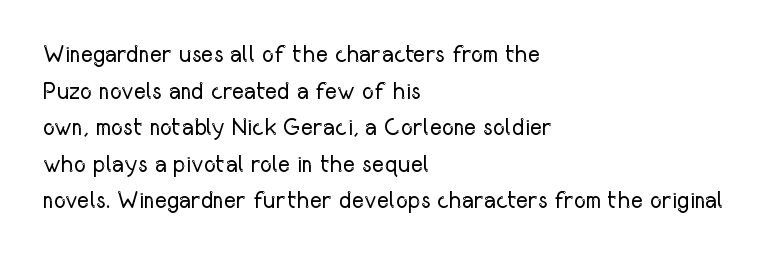
Notice how descenders clear the ascenders below comfortably — that's standard leading. Heft: none added — not bold. Posture: upright roman. The tracking reads as untouched default to a designer's eye. If you drew a ruler down the left edge, every line would touch it.
